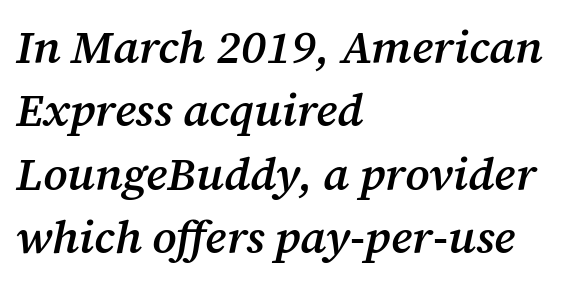
Each letter keeps its own natural width here, so spacing adapts to shape. One glance says typical: line gaps are just what's usual. Letterform terminals end in serifs throughout the passage. There is no visible air inserted between adjacent glyphs.
